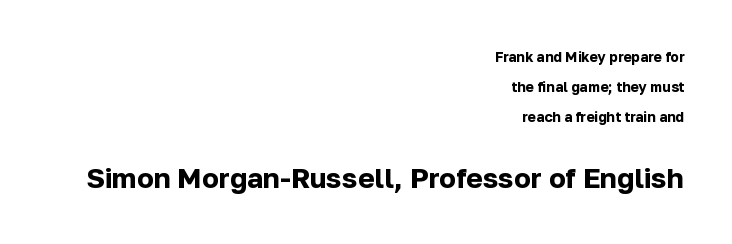
{"serif": "no", "italic": "no", "bold": "yes", "weight": "bold", "width": "normal", "stroke_contrast": "low", "x_height": "medium", "monospaced": "no", "underline": "no", "align": "right", "line_spacing": "loose", "line_spacing_ratio": 2.14, "letter_spacing": "normal", "letter_spacing_em": 0.0, "larger_block": "second", "size_ratio": 2.0, "glyph_px": 28}
